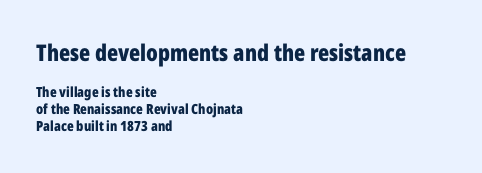
Q: Is the text bold? A: Yes.
Q: Is the text italic (slanted)? A: No, it is upright.
Q: Is the text underlined? A: No.
Q: How is the paragraph aligned? A: Left-aligned.
Q: Is the spacing between letters normal or unusually wide? A: Normal.
Q: Which block of text is set in a larger size, the first (top) or the second (bottom)? A: The first (top) one.
